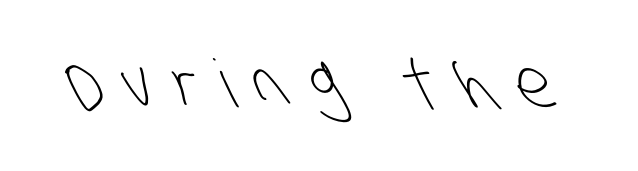
{"serif": "no", "bold": "no", "weight": "light", "width": "condensed", "stroke_contrast": "low", "x_height": "large", "monospaced": "no", "underline": "no", "letter_spacing": "wide", "letter_spacing_em": 0.33, "glyph_px": 66}
